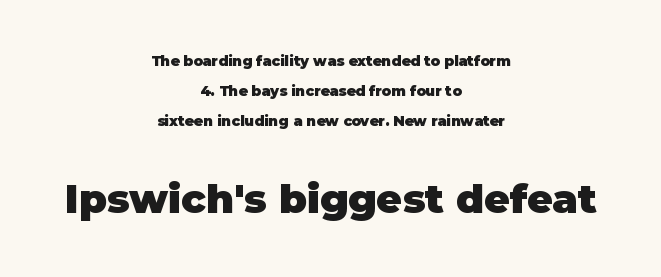
The typesetter chose a symmetrical, centered arrangement here. The rendering keeps characters at their native spacing. Caption: upper text group reduced, lower text group enlarged. Underlining? Definitely not there. Is this a sans? Yes — the strokes have no serifs. The face used here is proportionally spaced, like ordinary book or web type.
